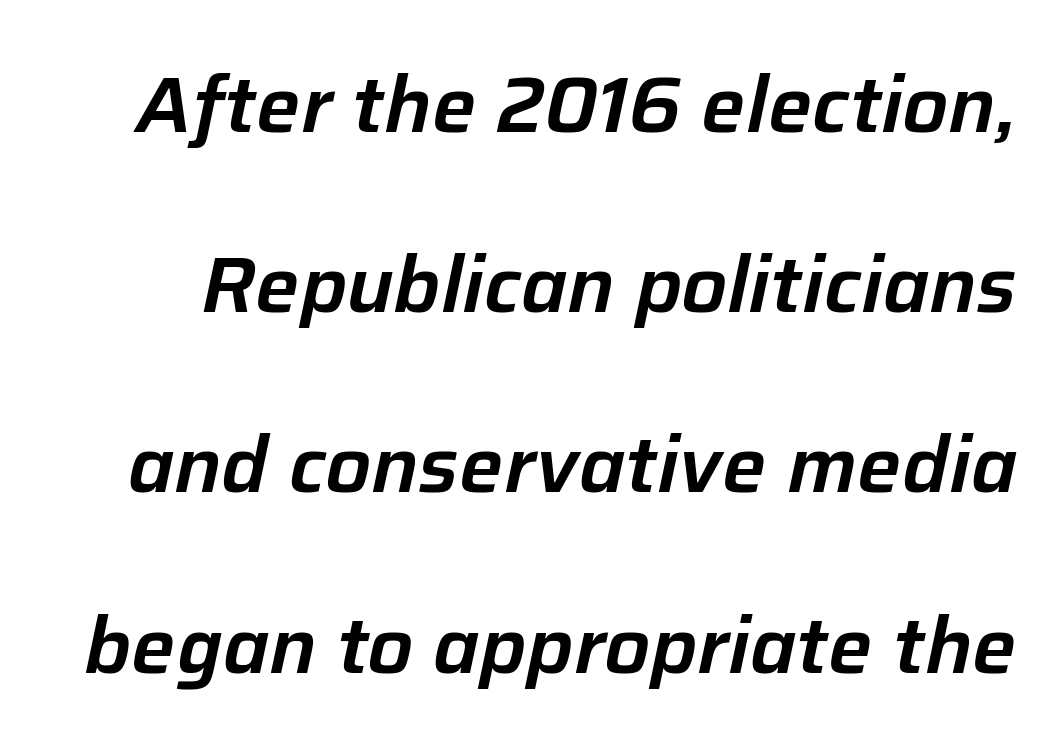
Quick note: underline off. The rendering uses natural spacing where letterforms have individual widths. How are the letters spaced? Ordinarily, with no added tracking. What's the leading like? Stretched, with rows far apart.
